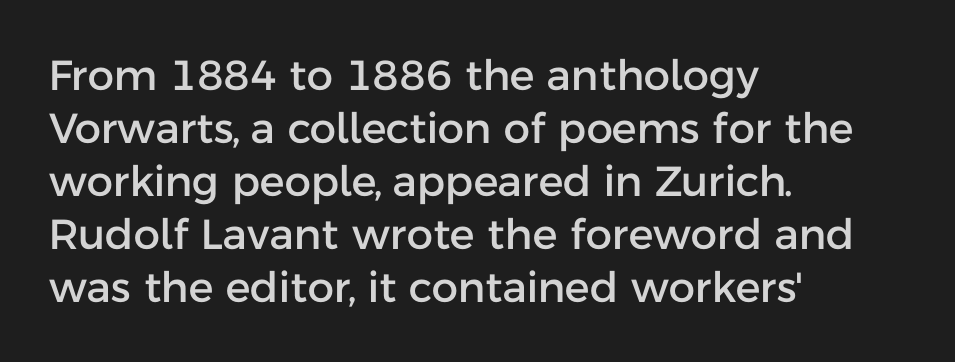
Q: Is the text italic (slanted)? A: No, it is upright.
Q: Is the typeface a serif or a sans-serif typeface? A: Sans-serif.
Q: Is the text underlined? A: No.
Q: How is the paragraph aligned? A: Left-aligned.
Q: Is the spacing between letters normal or unusually wide? A: Normal.
Q: Is the spacing between lines tight, normal or loose? A: Normal.
Q: Width (condensed, normal, or wide)? A: Normal.
Q: Stroke contrast? A: Low.
Q: x-height? A: Medium.
Q: Monospaced? A: No.
